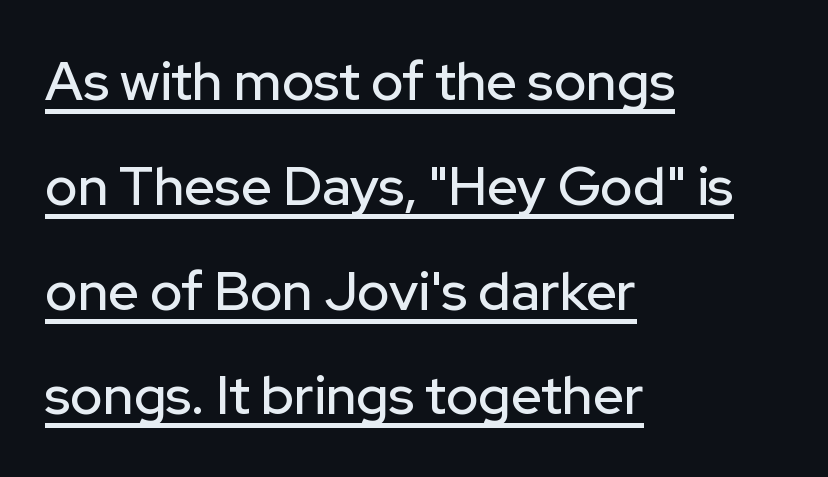
{"serif": "no", "italic": "no", "width": "normal", "stroke_contrast": "low", "x_height": "medium", "monospaced": "no", "underline": "yes", "align": "left", "line_spacing": "loose", "line_spacing_ratio": 1.94, "letter_spacing": "normal", "letter_spacing_em": 0.0, "glyph_px": 54}
